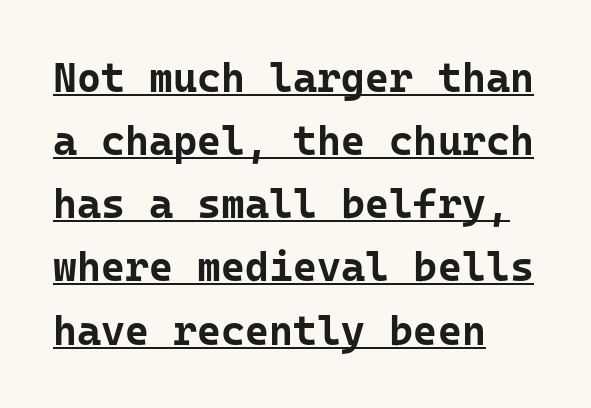
Notice how a bar underscores the lettering throughout. Which margin do the lines hug? The left one — the right edge is uneven. The rendering shows plain stroke endings on the letterforms — a sans-serif design. Unlike italic type, these characters show no tilt at all. Is the letter spacing exaggerated? No — it looks like the ordinary default. Rows of type keep a routine distance in the vertical direction.
